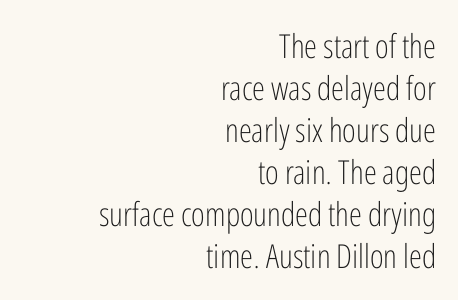
The foot of each line stays bare and open. Does the lettering tilt? It doesn't — this is upright. The designer went with a sans here, leaving each stem footless. These lines stack with their right ends in a neat column. This sample uses plain, unmodified letter spacing. The rendering uses a moderate line-height, typical for paragraphs.
